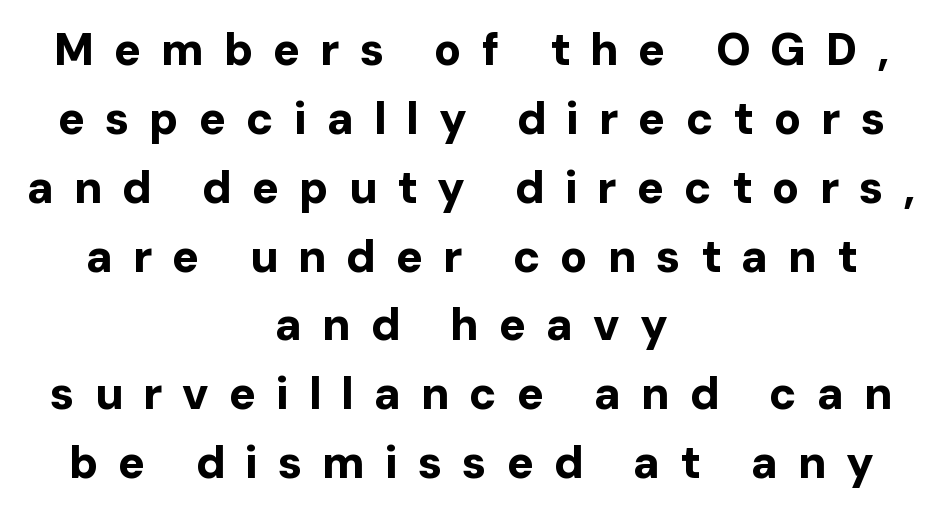
{"serif": "no", "italic": "no", "bold": "yes", "weight": "bold", "width": "normal", "stroke_contrast": "low", "x_height": "medium", "monospaced": "no", "underline": "no", "align": "center", "line_spacing": "normal", "line_spacing_ratio": 1.53, "letter_spacing": "wide", "letter_spacing_em": 0.44, "glyph_px": 45}
